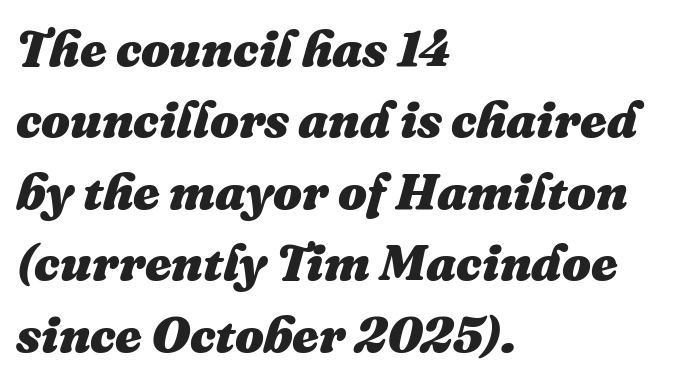
The image shows 51 px heavy type, italic (leaning right); set left-aligned, normal line spacing (1.4x), normal letter spacing, not underlined; medium stroke contrast and a medium x-height.
